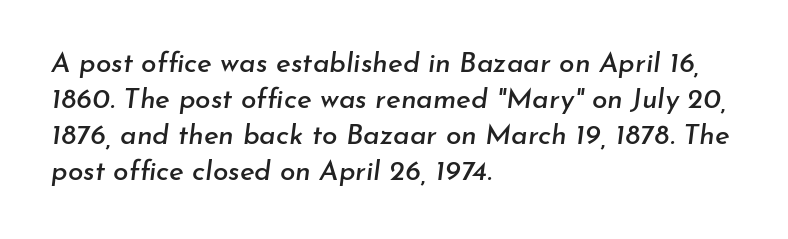
{"italic": "yes", "lean": "right", "slant_degrees": 7, "width": "normal", "stroke_contrast": "low", "x_height": "small", "monospaced": "no", "underline": "no", "align": "left", "line_spacing": "normal", "line_spacing_ratio": 1.29, "letter_spacing": "normal", "letter_spacing_em": 0.0, "glyph_px": 28}
